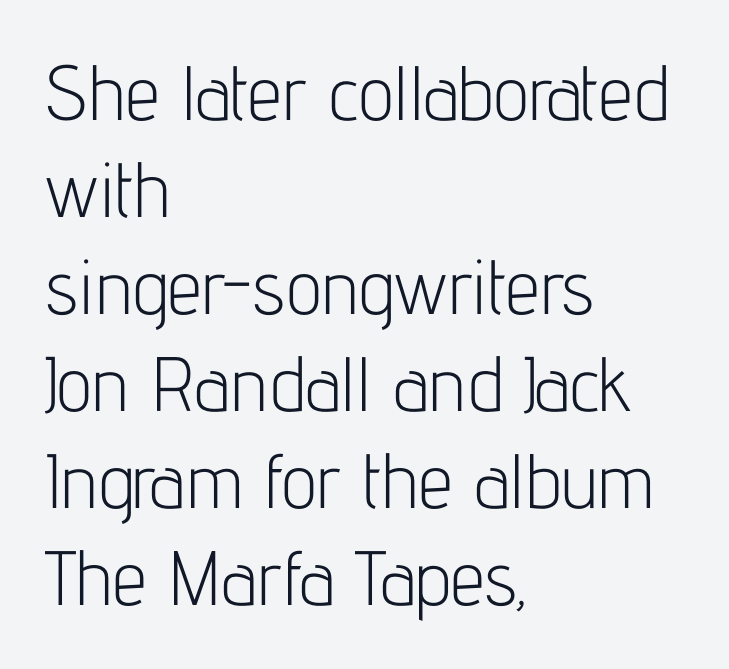
The image shows 77 px light, condensed sans-serif type, upright; set left-aligned, normal line spacing (1.26x), normal letter spacing, not underlined; low stroke contrast and a medium x-height.
